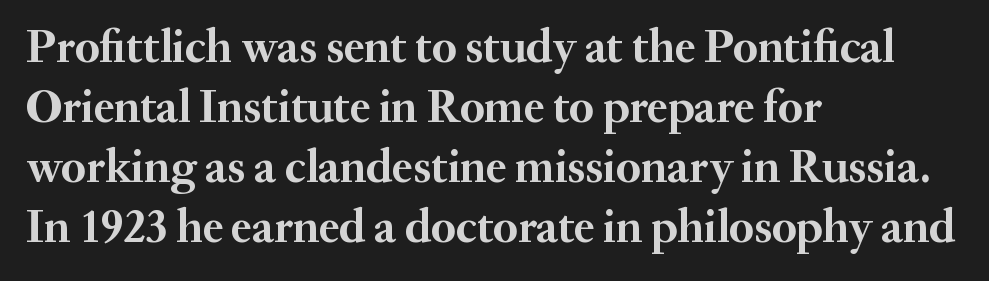
The image shows 47 px semibold serif type, upright; set left-aligned, normal line spacing (1.28x), normal letter spacing, not underlined; medium stroke contrast and a small x-height.
